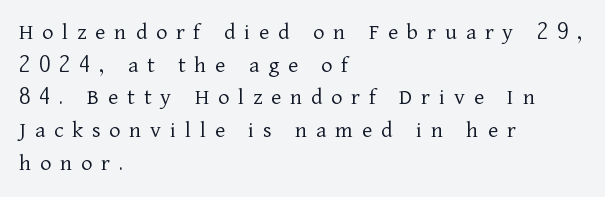
Q: Is the text bold? A: No.
Q: Is the text italic (slanted)? A: No, it is upright.
Q: Is the text underlined? A: No.
Q: How is the paragraph aligned? A: Left-aligned.
Q: Is the spacing between letters normal or unusually wide? A: Unusually wide.
Q: Is the spacing between lines tight, normal or loose? A: Normal.
